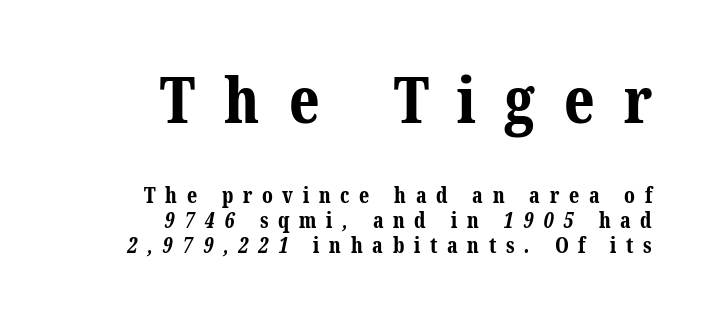
{"serif": "yes", "bold": "yes", "weight": "bold", "width": "normal", "stroke_contrast": "medium", "x_height": "medium", "monospaced": "no", "underline": "no", "align": "right", "line_spacing_ratio": 1.19, "letter_spacing": "wide", "letter_spacing_em": 0.46, "larger_block": "first", "size_ratio": 3.0, "glyph_px": 63}
